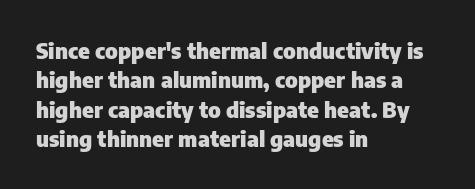
{"italic": "no", "bold": "yes", "underline": "no", "align": "left", "line_spacing": "normal", "line_spacing_ratio": 1.34, "letter_spacing": "normal", "letter_spacing_em": 0.0, "glyph_px": 22}
